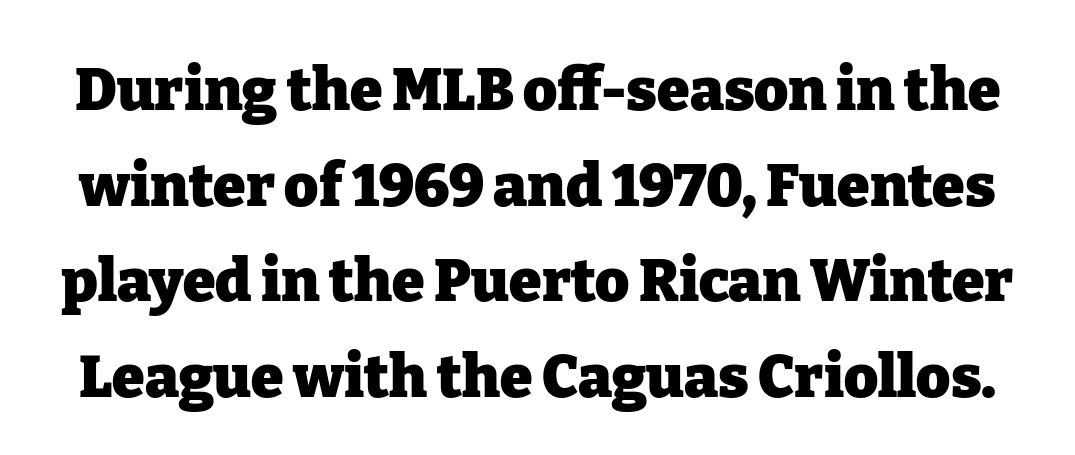
{"serif": "yes", "italic": "no", "bold": "yes", "weight": "heavy", "width": "normal", "stroke_contrast": "low", "x_height": "medium", "monospaced": "no", "underline": "no", "line_spacing": "normal", "line_spacing_ratio": 1.62, "letter_spacing": "normal", "letter_spacing_em": 0.0, "glyph_px": 59}
